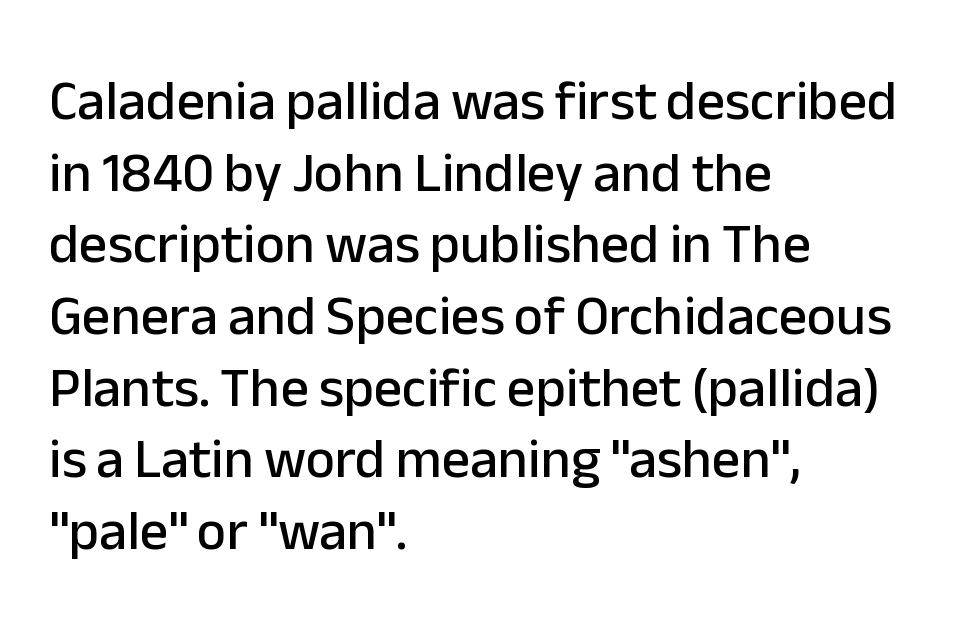
Is this a fixed-width face? No — the glyphs have proportional, varying widths. The horizontal fit of the characters is conventional and even. The lettering holds an erect, upright posture throughout. One-word summary of the alignment: left.
